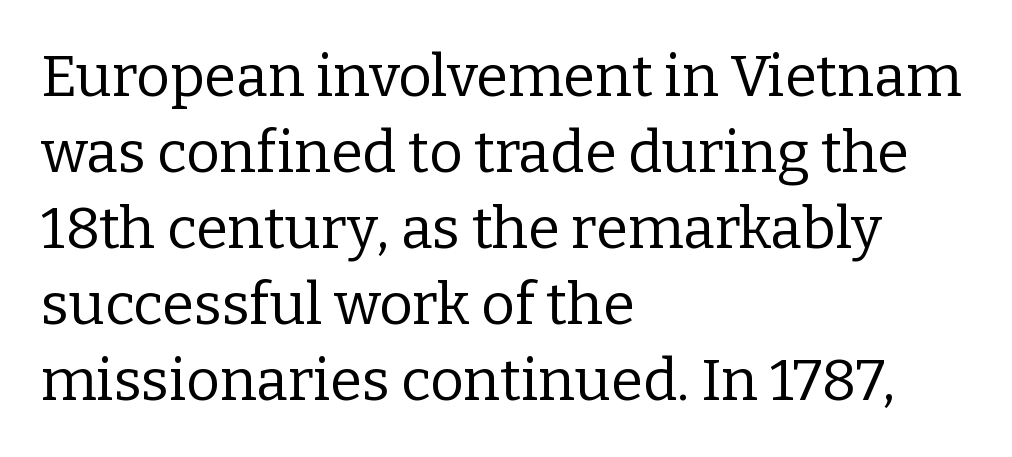
Q: Is the text bold? A: No.
Q: Is the text italic (slanted)? A: No, it is upright.
Q: Is the typeface a serif or a sans-serif typeface? A: Serif.
Q: Is the text underlined? A: No.
Q: How is the paragraph aligned? A: Left-aligned.
Q: Is the spacing between letters normal or unusually wide? A: Normal.
Q: Is the spacing between lines tight, normal or loose? A: Normal.
Q: Width (condensed, normal, or wide)? A: Normal.
Q: Stroke contrast? A: Low.
Q: x-height? A: Medium.
Q: Monospaced? A: No.
